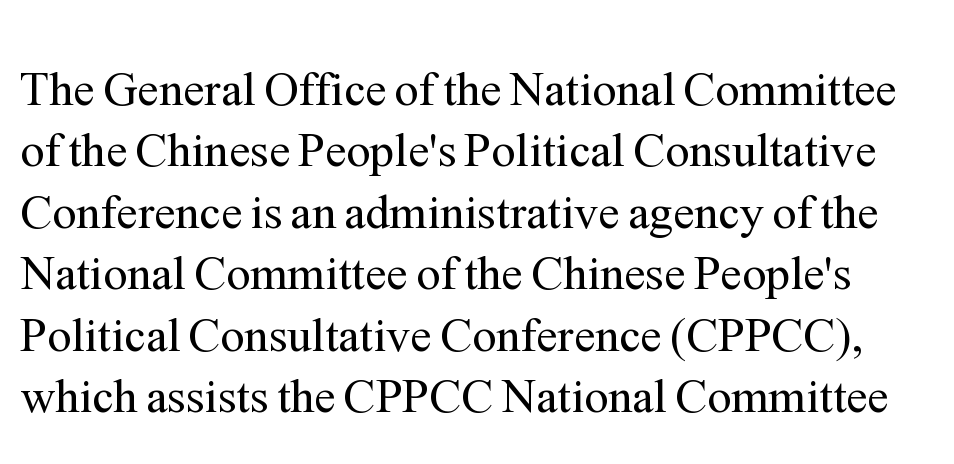
Q: Is the text bold? A: No.
Q: Is the text italic (slanted)? A: No, it is upright.
Q: Is the typeface a serif or a sans-serif typeface? A: Serif.
Q: Is the text underlined? A: No.
Q: Is the spacing between letters normal or unusually wide? A: Normal.
Q: Is the spacing between lines tight, normal or loose? A: Normal.
Q: Width (condensed, normal, or wide)? A: Normal.
Q: Stroke contrast? A: Medium.
Q: x-height? A: Medium.
Q: Monospaced? A: No.
